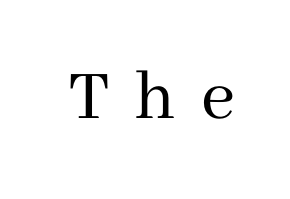
Q: Is the text bold? A: No.
Q: Is the text italic (slanted)? A: No, it is upright.
Q: Is the typeface a serif or a sans-serif typeface? A: Serif.
Q: Is the text underlined? A: No.
Q: Is the spacing between letters normal or unusually wide? A: Unusually wide.
Q: Width (condensed, normal, or wide)? A: Normal.
Q: Stroke contrast? A: Medium.
Q: x-height? A: Medium.
Q: Monospaced? A: No.
